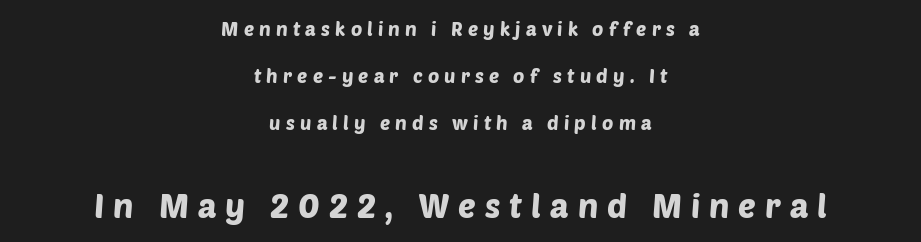
The image shows 33 px sans-serif type; set centered, loose line spacing (2.48x), unusually wide letter spacing (+0.27 em), not underlined; the second (bottom) block is 1.74x larger; low stroke contrast and a large x-height.
